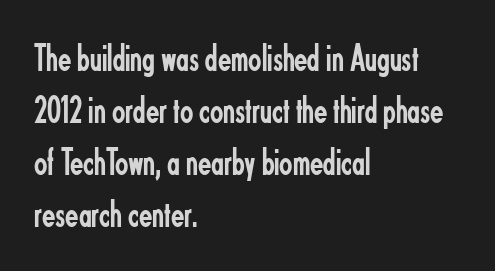
Q: Is the text bold? A: No.
Q: Is the text italic (slanted)? A: No, it is upright.
Q: Is the typeface a serif or a sans-serif typeface? A: Sans-serif.
Q: Is the text underlined? A: No.
Q: How is the paragraph aligned? A: Left-aligned.
Q: Is the spacing between letters normal or unusually wide? A: Normal.
Q: Is the spacing between lines tight, normal or loose? A: Normal.
Q: Width (condensed, normal, or wide)? A: Condensed.
Q: Stroke contrast? A: Low.
Q: x-height? A: Small.
Q: Monospaced? A: No.
